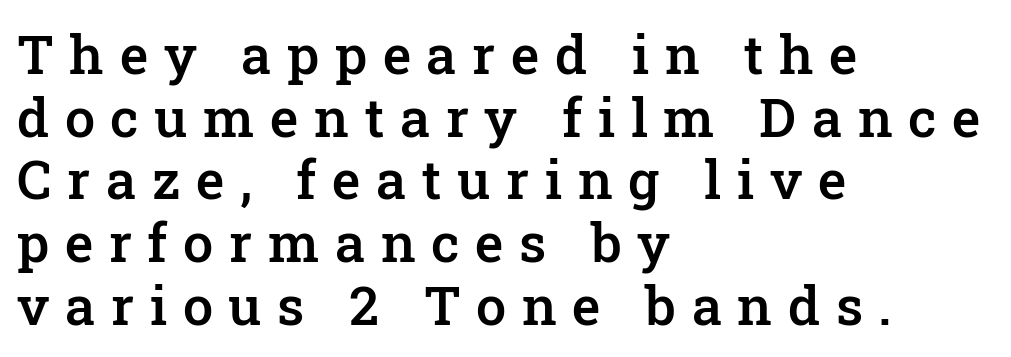
The image shows 54 px semibold serif type, upright; set left-aligned, line spacing 1.16x, unusually wide letter spacing (+0.29 em), not underlined; low stroke contrast and a medium x-height.
